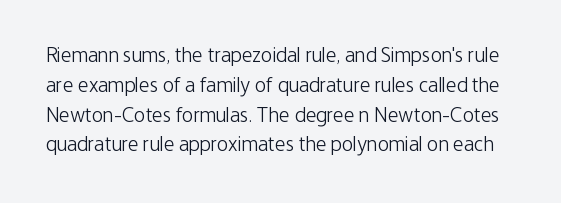
The image shows 21 px text type, upright; set normal line spacing (1.42x), normal letter spacing, not underlined.
